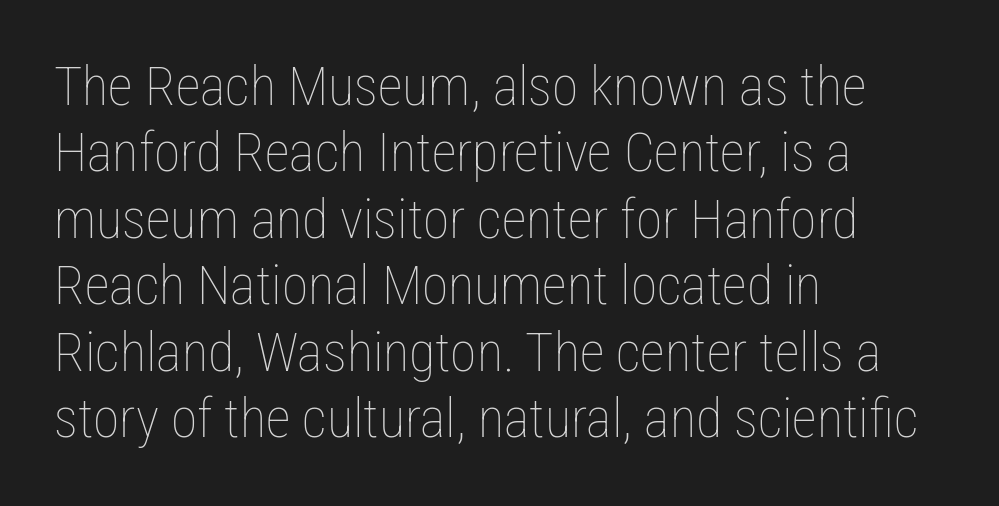
Each row of text sits above clean, open space. A typesetter would call this zero additional tracking. Looks like regular typesetting: each glyph gets only the width it needs. These lines were composed using upright roman letters.
